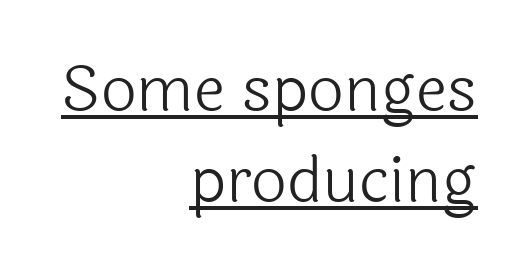
A student would call this right alignment; a typographer would say flush right, rag left. The font family rendered here belongs to the sans-serif group. The font's upright variant was chosen for this text. Proportional: the letters do not fall into vertical columns. The passage shown has conventional tracking throughout. Does a line run under the words? Yes, clearly.
